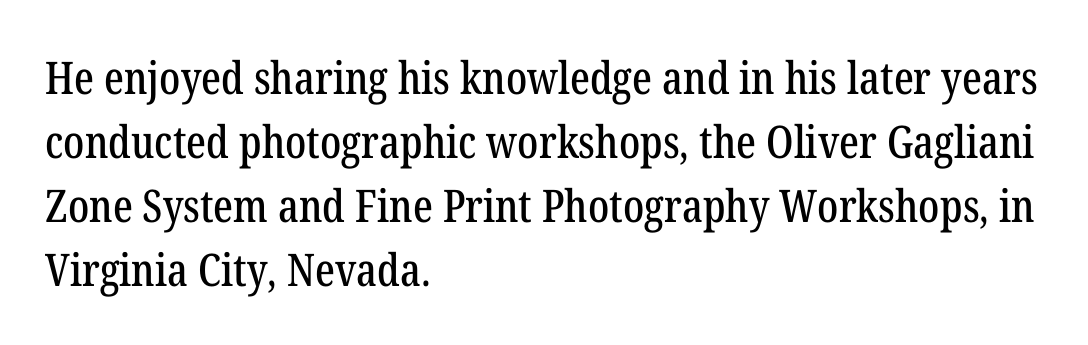
Q: Is the text italic (slanted)? A: No, it is upright.
Q: Is the typeface a serif or a sans-serif typeface? A: Serif.
Q: Is the text underlined? A: No.
Q: How is the paragraph aligned? A: Left-aligned.
Q: Is the spacing between letters normal or unusually wide? A: Normal.
Q: Is the spacing between lines tight, normal or loose? A: Normal.
Q: Width (condensed, normal, or wide)? A: Condensed.
Q: Stroke contrast? A: Low.
Q: x-height? A: Medium.
Q: Monospaced? A: No.
